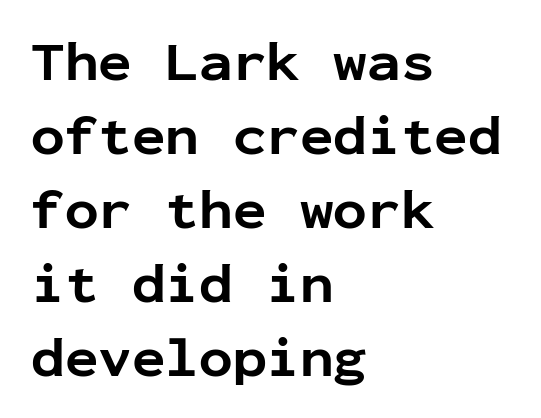
Q: Is the text bold? A: Yes.
Q: Is the text italic (slanted)? A: No, it is upright.
Q: Is the typeface a serif or a sans-serif typeface? A: Sans-serif.
Q: Is the text underlined? A: No.
Q: How is the paragraph aligned? A: Left-aligned.
Q: Is the spacing between letters normal or unusually wide? A: Normal.
Q: Is the spacing between lines tight, normal or loose? A: Normal.
Q: Width (condensed, normal, or wide)? A: Normal.
Q: Stroke contrast? A: Low.
Q: x-height? A: Medium.
Q: Monospaced? A: Yes.
